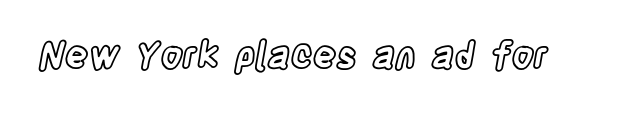
The image shows 36 px condensed type; set normal letter spacing, not underlined; a large x-height.
